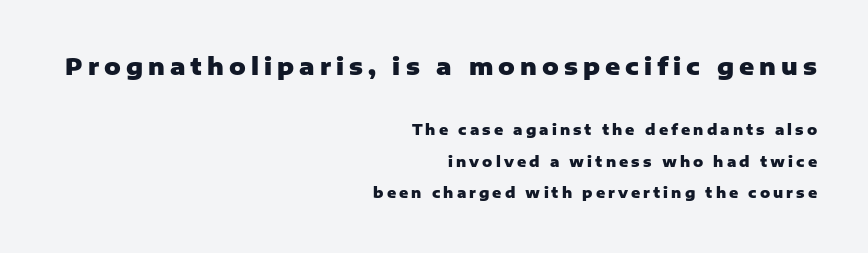
{"italic": "no", "bold": "yes", "underline": "no", "align": "right", "line_spacing": "loose", "line_spacing_ratio": 2.22, "letter_spacing": "wide", "letter_spacing_em": 0.22, "larger_block": "first", "size_ratio": 1.64, "glyph_px": 23}
